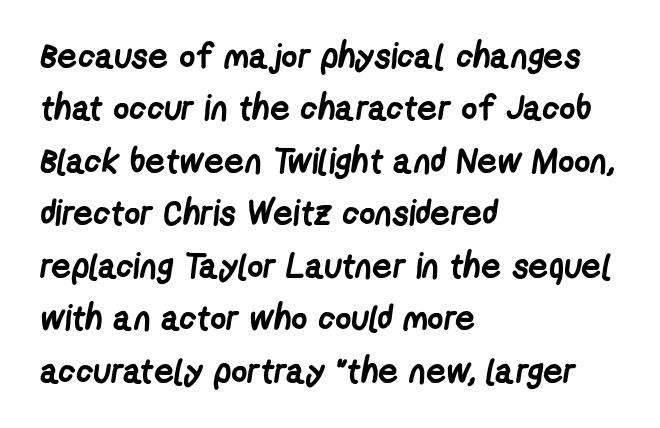
Q: Is the text bold? A: Yes.
Q: Is the typeface a serif or a sans-serif typeface? A: Sans-serif.
Q: Is the text underlined? A: No.
Q: How is the paragraph aligned? A: Left-aligned.
Q: Is the spacing between letters normal or unusually wide? A: Normal.
Q: Is the spacing between lines tight, normal or loose? A: Normal.
Q: Width (condensed, normal, or wide)? A: Condensed.
Q: Stroke contrast? A: Low.
Q: x-height? A: Medium.
Q: Monospaced? A: No.
